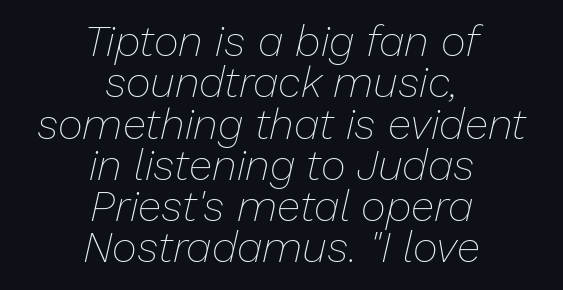
The image shows 43 px thin type, italic (leaning right); set centered, tight line spacing (0.96x), normal letter spacing, not underlined; low stroke contrast and a medium x-height.
